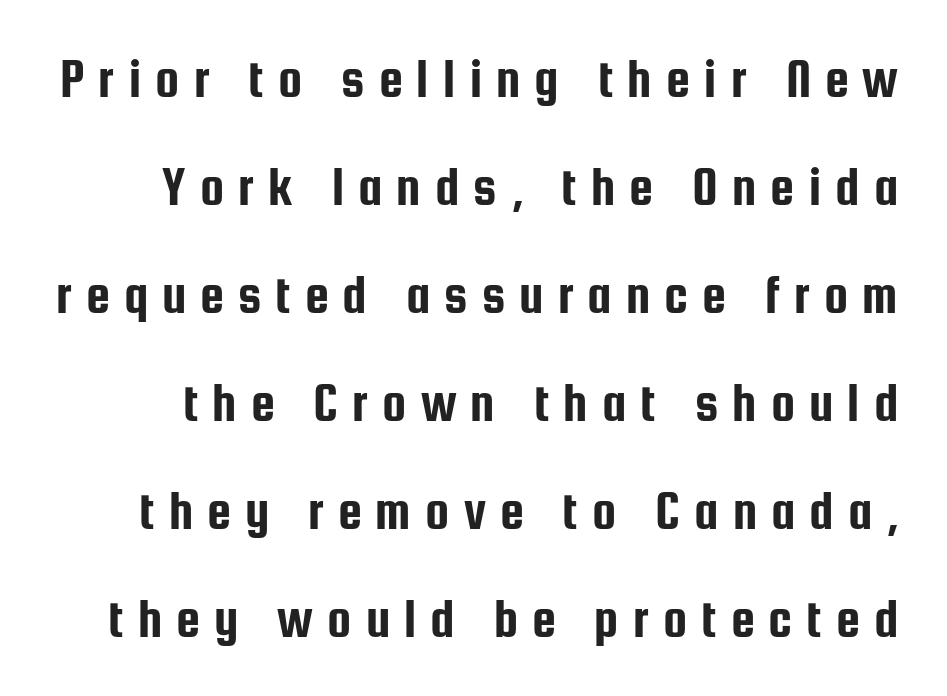
{"serif": "no", "italic": "no", "width": "condensed", "stroke_contrast": "low", "x_height": "medium", "monospaced": "no", "underline": "no", "line_spacing": "loose", "line_spacing_ratio": 2.0, "letter_spacing": "wide", "letter_spacing_em": 0.26, "glyph_px": 54}
